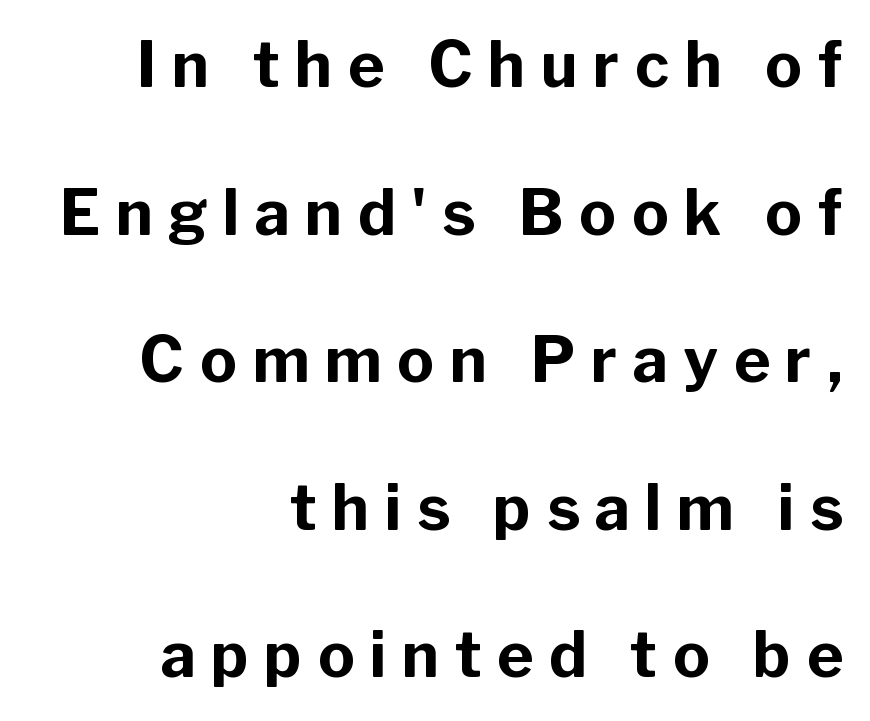
Q: Is the text bold? A: Yes.
Q: Is the text italic (slanted)? A: No, it is upright.
Q: Is the typeface a serif or a sans-serif typeface? A: Sans-serif.
Q: Is the text underlined? A: No.
Q: How is the paragraph aligned? A: Right-aligned.
Q: Is the spacing between letters normal or unusually wide? A: Unusually wide.
Q: Is the spacing between lines tight, normal or loose? A: Loose.
Q: Width (condensed, normal, or wide)? A: Normal.
Q: Stroke contrast? A: Low.
Q: x-height? A: Medium.
Q: Monospaced? A: No.
